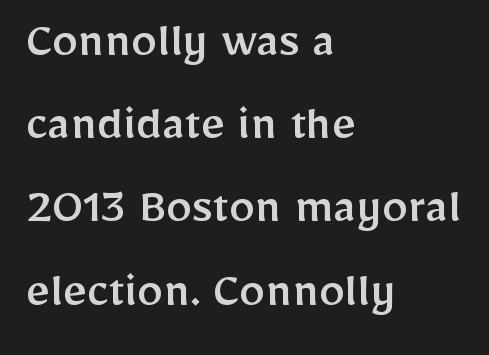
{"serif": "no", "italic": "no", "width": "normal", "stroke_contrast": "low", "x_height": "medium", "monospaced": "no", "underline": "no", "align": "left", "line_spacing": "normal", "line_spacing_ratio": 1.6, "letter_spacing": "normal", "letter_spacing_em": 0.0, "glyph_px": 52}
